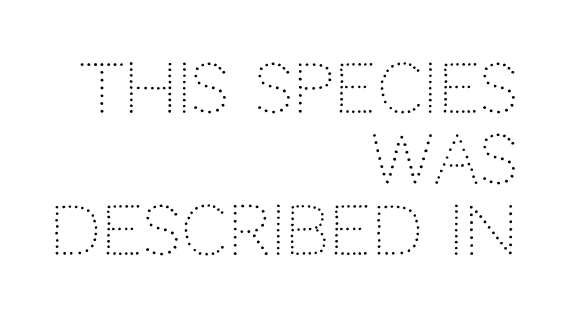
A typesetter would call this zero additional tracking. The lettering holds an erect, upright posture throughout. The paragraph has a hard right edge and a soft left edge. Character widths vary here, with narrow letters taking less room than wide ones.
